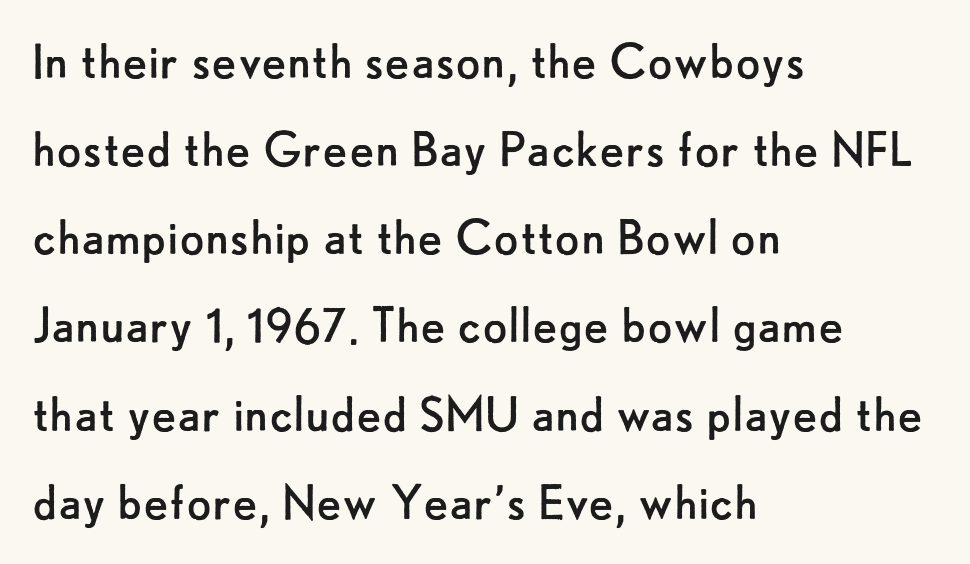
{"serif": "no", "italic": "no", "bold": "no", "weight": "regular", "width": "normal", "stroke_contrast": "low", "x_height": "small", "monospaced": "no", "underline": "no", "align": "left", "line_spacing": "normal", "line_spacing_ratio": 1.52, "letter_spacing": "normal", "letter_spacing_em": 0.0, "glyph_px": 58}
